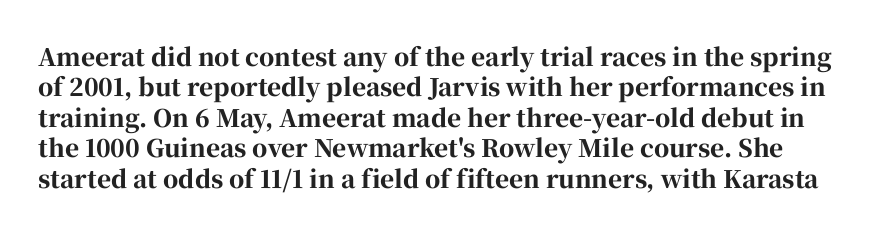
{"italic": "no", "bold": "yes", "underline": "no", "line_spacing": "normal", "line_spacing_ratio": 1.27, "letter_spacing": "normal", "letter_spacing_em": 0.0, "glyph_px": 24}
